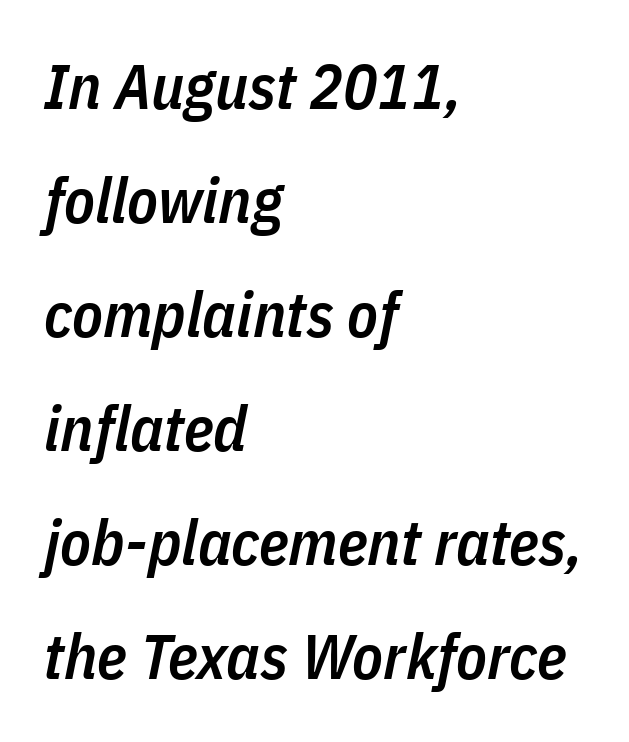
{"italic": "yes", "lean": "right", "slant_degrees": 11, "bold": "semi", "weight": "semibold", "width": "condensed", "stroke_contrast": "low", "x_height": "medium", "monospaced": "no", "underline": "no", "align": "left", "line_spacing_ratio": 1.81, "letter_spacing": "normal", "letter_spacing_em": 0.0, "glyph_px": 63}
